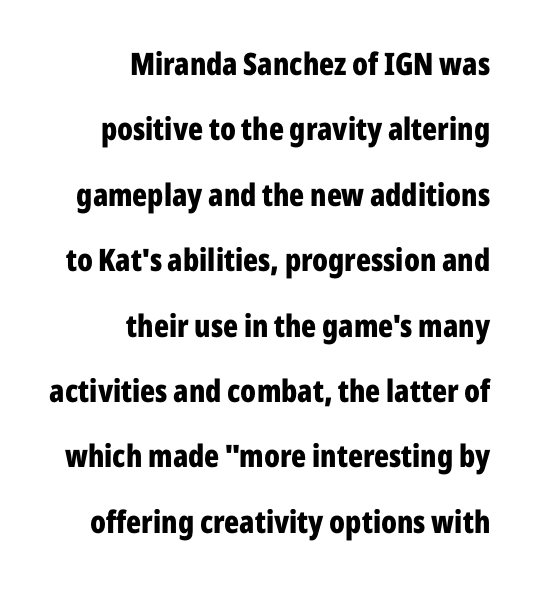
The image shows 31 px bold, condensed sans-serif type, upright; set right-aligned, loose line spacing (2.11x), normal letter spacing, not underlined; low stroke contrast and a medium x-height.
